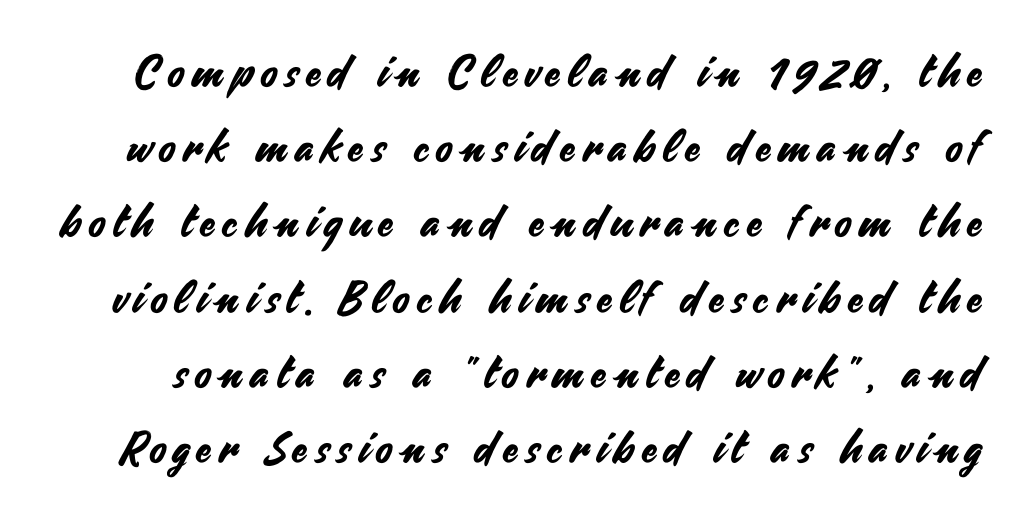
The image shows 44 px sans-serif type; set line spacing 1.71x, not underlined; medium stroke contrast and a small x-height.
